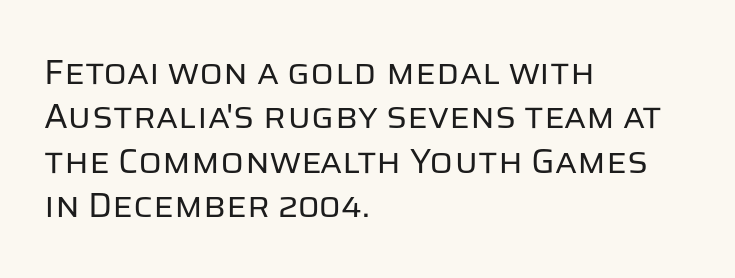
{"serif": "no", "italic": "no", "bold": "no", "weight": "regular", "width": "normal", "stroke_contrast": "low", "x_height": "large", "monospaced": "no", "underline": "no", "align": "left", "line_spacing": "normal", "line_spacing_ratio": 1.27, "letter_spacing": "normal", "letter_spacing_em": 0.0, "glyph_px": 35}
